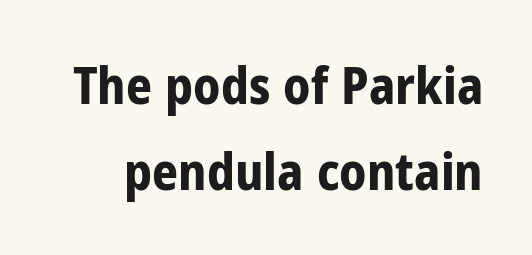
Q: Is the text bold? A: Yes.
Q: Is the text italic (slanted)? A: No, it is upright.
Q: Is the typeface a serif or a sans-serif typeface? A: Sans-serif.
Q: Is the text underlined? A: No.
Q: Is the spacing between letters normal or unusually wide? A: Normal.
Q: Is the spacing between lines tight, normal or loose? A: Normal.
Q: Width (condensed, normal, or wide)? A: Condensed.
Q: Stroke contrast? A: Low.
Q: x-height? A: Medium.
Q: Monospaced? A: No.
